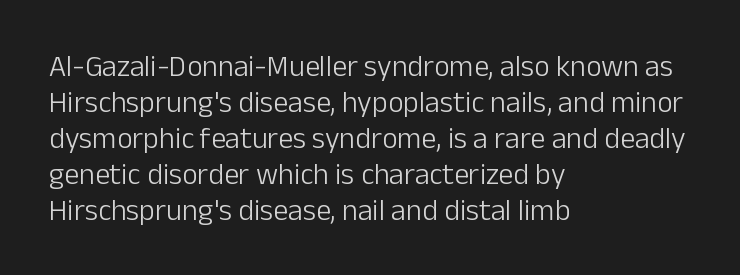
{"serif": "no", "italic": "no", "bold": "no", "weight": "light", "width": "normal", "stroke_contrast": "low", "x_height": "medium", "monospaced": "no", "underline": "no", "align": "left", "line_spacing_ratio": 1.2, "letter_spacing": "normal", "letter_spacing_em": 0.0, "glyph_px": 30}
